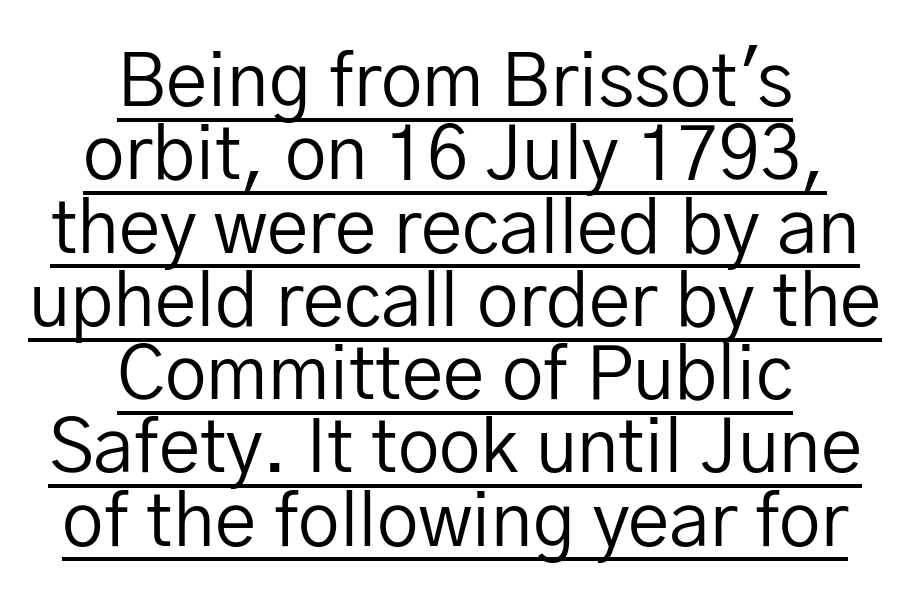
{"serif": "no", "italic": "no", "bold": "no", "weight": "regular", "width": "normal", "stroke_contrast": "low", "x_height": "medium", "monospaced": "no", "underline": "yes", "align": "center", "line_spacing": "tight", "line_spacing_ratio": 0.99, "letter_spacing": "normal", "letter_spacing_em": 0.0, "glyph_px": 74}
